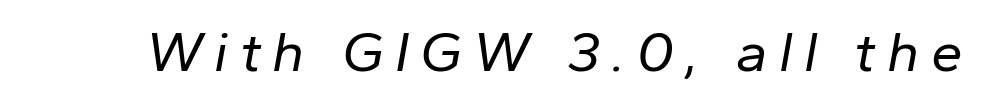
The image shows 57 px regular-weight type, italic (leaning right); set unusually wide letter spacing (+0.2 em), not underlined; low stroke contrast and a medium x-height.
